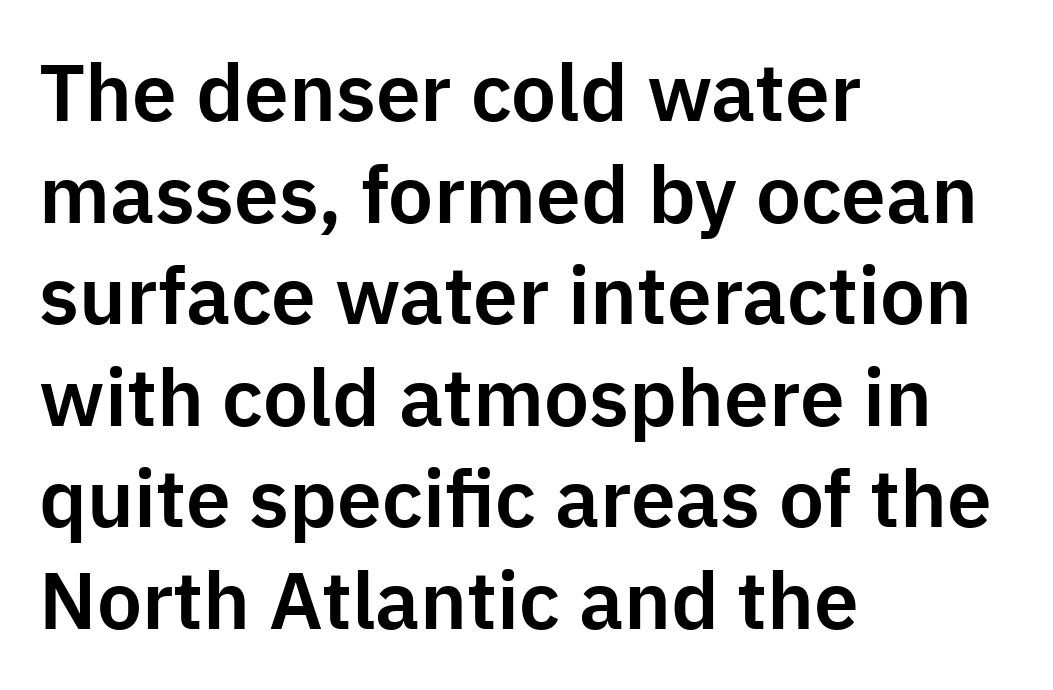
The image shows 80 px sans-serif type, upright; set left-aligned, normal line spacing (1.27x), normal letter spacing, not underlined; low stroke contrast and a medium x-height.
